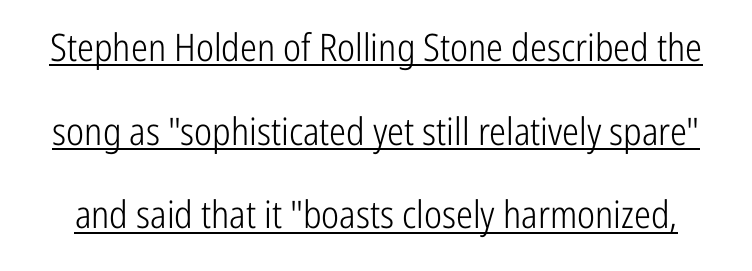
The image shows 38 px light, condensed sans-serif type, upright; set loose line spacing (2.2x), normal letter spacing, underlined; low stroke contrast and a medium x-height.
